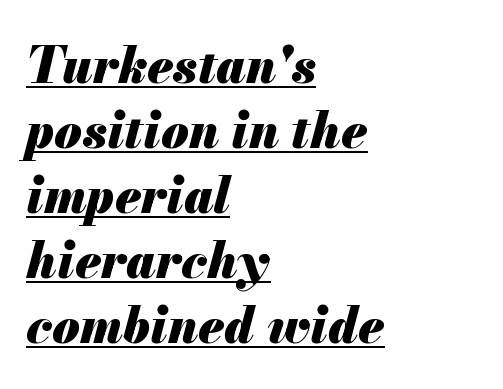
The image shows 50 px heavy type, italic (leaning right); set left-aligned, normal line spacing (1.3x), normal letter spacing, underlined; medium stroke contrast and a small x-height.
